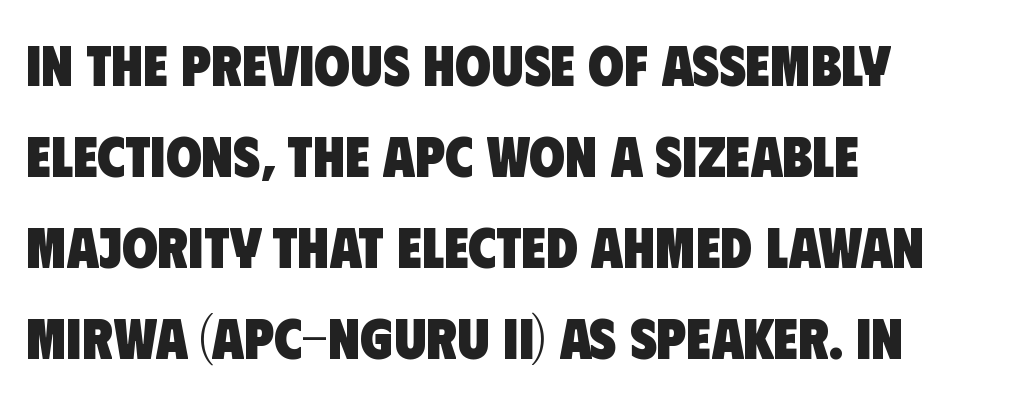
{"serif": "no", "bold": "yes", "weight": "heavy", "width": "condensed", "stroke_contrast": "low", "x_height": "large", "monospaced": "no", "underline": "no", "align": "left", "line_spacing": "normal", "line_spacing_ratio": 1.57, "letter_spacing": "normal", "letter_spacing_em": 0.0, "glyph_px": 58}
